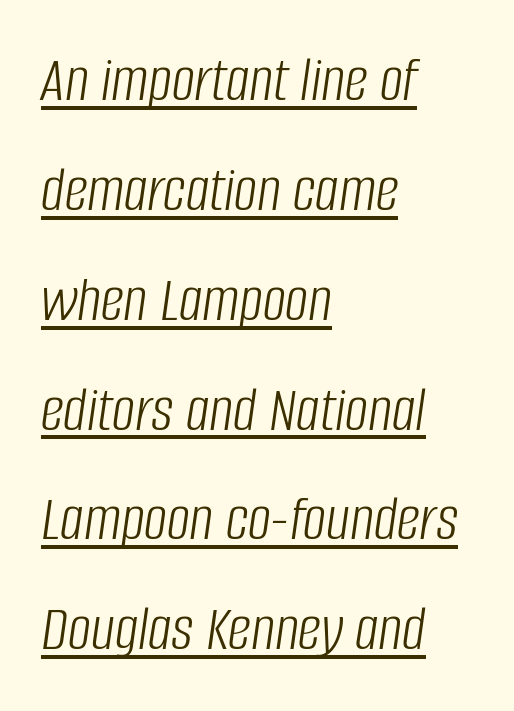
Is the type slanted? Yes — the strokes lean at a clear angle. The face used here is proportionally spaced, like ordinary book or web type. The words here are underlined. The letterforms sit shoulder to shoulder at normal distance.
